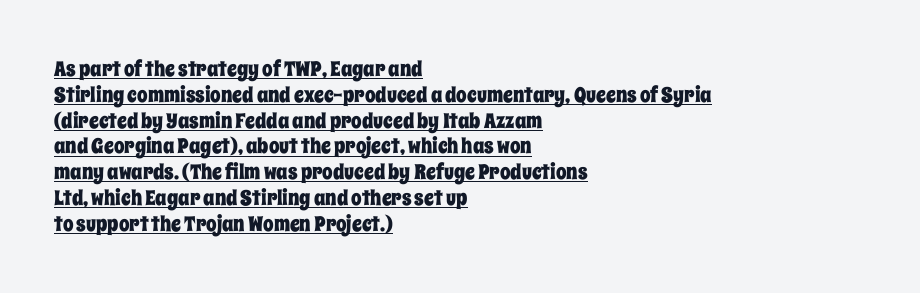
Q: Is the text italic (slanted)? A: No, it is upright.
Q: Is the text underlined? A: Yes.
Q: How is the paragraph aligned? A: Left-aligned.
Q: Is the spacing between letters normal or unusually wide? A: Normal.
